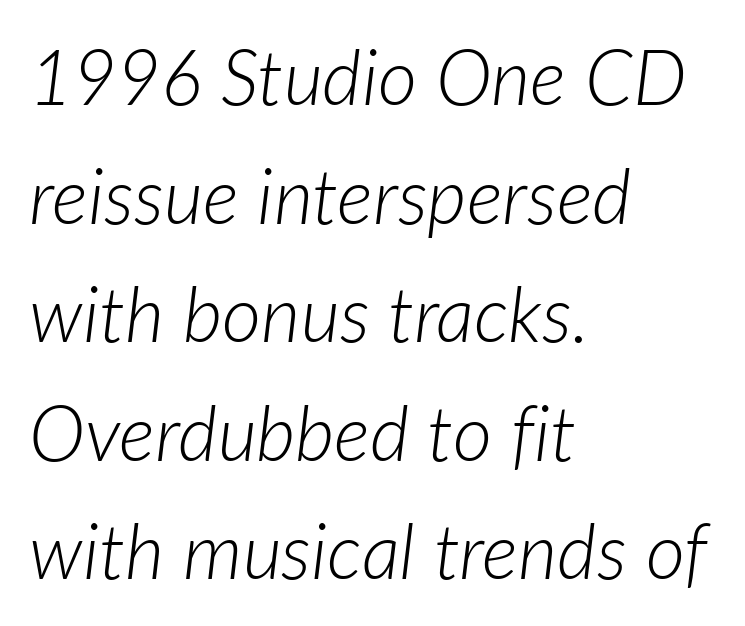
Q: Is the text bold? A: No.
Q: Is the text italic (slanted)? A: Yes, it leans right by about 7 degrees.
Q: Is the text underlined? A: No.
Q: How is the paragraph aligned? A: Left-aligned.
Q: Is the spacing between letters normal or unusually wide? A: Normal.
Q: Is the spacing between lines tight, normal or loose? A: Normal.
Q: Width (condensed, normal, or wide)? A: Normal.
Q: Stroke contrast? A: Low.
Q: x-height? A: Medium.
Q: Monospaced? A: No.
